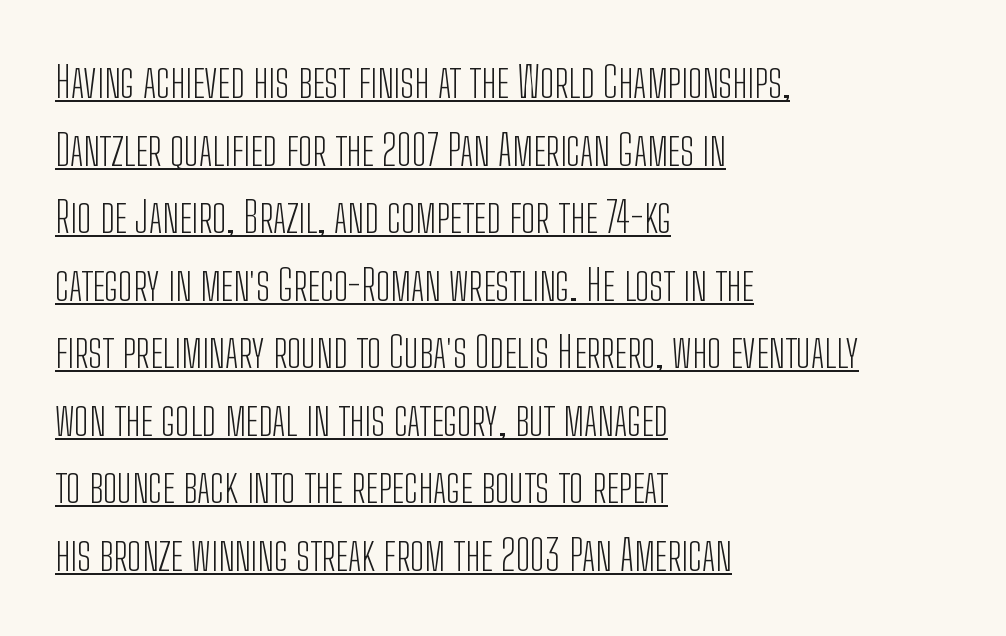
{"serif": "no", "italic": "no", "bold": "no", "weight": "light", "width": "condensed", "stroke_contrast": "low", "x_height": "medium", "monospaced": "no", "underline": "yes", "align": "left", "line_spacing": "normal", "line_spacing_ratio": 1.57, "letter_spacing": "normal", "letter_spacing_em": 0.0, "glyph_px": 43}
